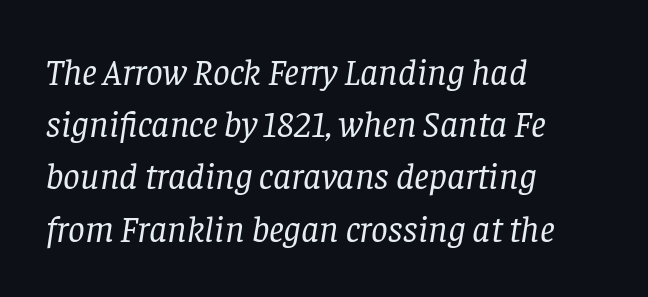
Q: Is the text bold? A: No.
Q: Is the text italic (slanted)? A: Yes, it leans right by about 8 degrees.
Q: Is the typeface a serif or a sans-serif typeface? A: Serif.
Q: Is the text underlined? A: No.
Q: How is the paragraph aligned? A: Left-aligned.
Q: Is the spacing between letters normal or unusually wide? A: Normal.
Q: Is the spacing between lines tight, normal or loose? A: Normal.
Q: Width (condensed, normal, or wide)? A: Normal.
Q: Stroke contrast? A: Low.
Q: x-height? A: Large.
Q: Monospaced? A: No.
